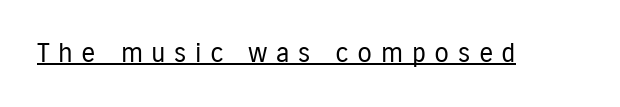
Is there any slant? The stems are plumb. Short note: letters widely spaced. No chunkiness to these letters — they're not bold. Check the space under the baseline: a stroke is drawn there.
